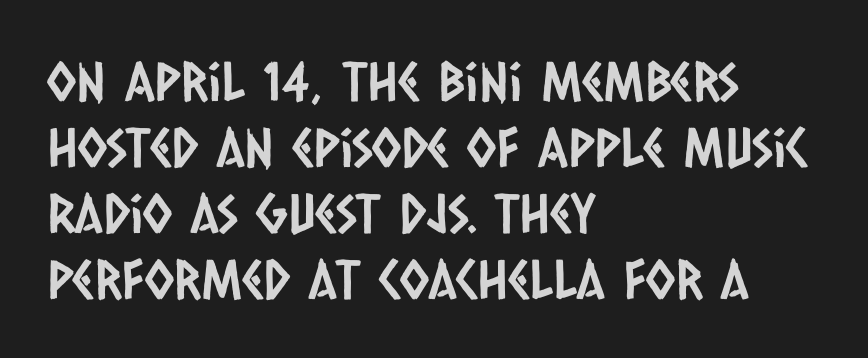
Q: Is the typeface a serif or a sans-serif typeface? A: Sans-serif.
Q: Is the text underlined? A: No.
Q: How is the paragraph aligned? A: Left-aligned.
Q: Is the spacing between letters normal or unusually wide? A: Normal.
Q: Width (condensed, normal, or wide)? A: Condensed.
Q: Stroke contrast? A: Low.
Q: x-height? A: Large.
Q: Monospaced? A: No.
